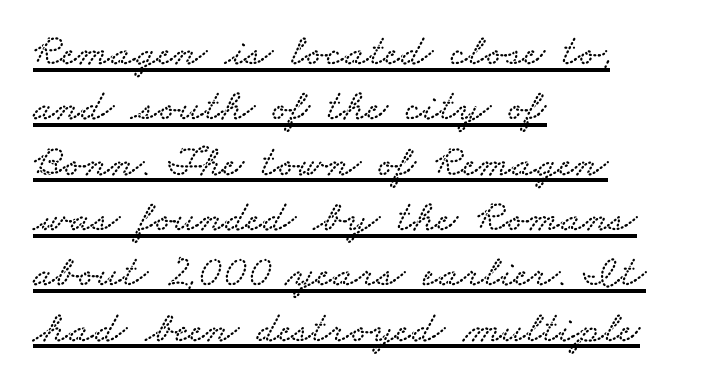
Q: Is the typeface a serif or a sans-serif typeface? A: Serif.
Q: Is the text underlined? A: Yes.
Q: How is the paragraph aligned? A: Left-aligned.
Q: Is the spacing between letters normal or unusually wide? A: Normal.
Q: Width (condensed, normal, or wide)? A: Wide.
Q: Stroke contrast? A: Low.
Q: x-height? A: Small.
Q: Monospaced? A: No.
